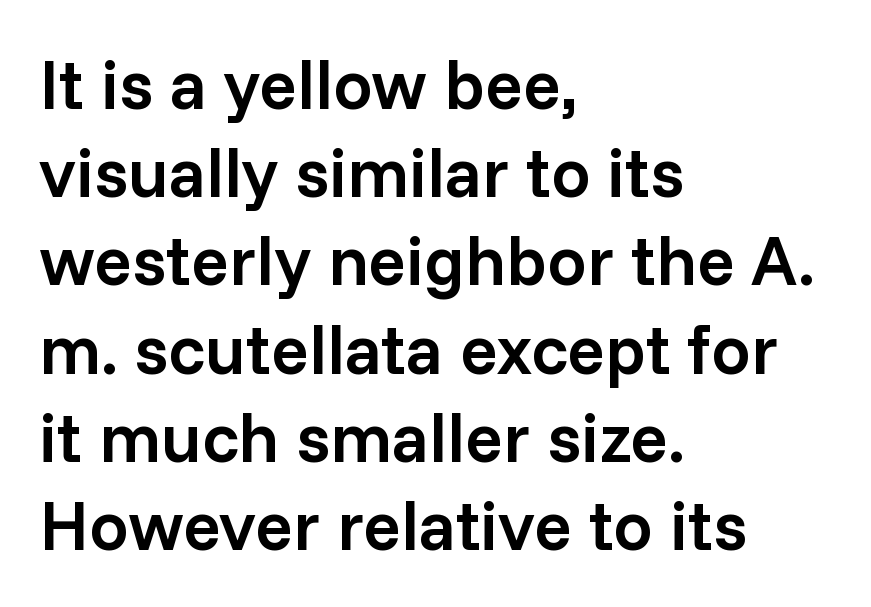
The image shows 70 px semibold sans-serif type, upright; set left-aligned, normal line spacing (1.26x), normal letter spacing, not underlined; low stroke contrast and a medium x-height.
